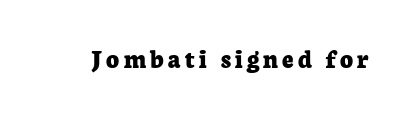
To sum up the face: it has serifs. This is the regular roman posture of the typeface. Pretty heavy lettering here — definitely bold. Clear beneath every line of the passage. The rendering uses natural spacing where letterforms have individual widths.
